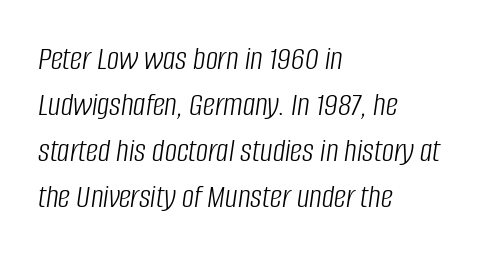
{"italic": "yes", "lean": "right", "slant_degrees": 8, "bold": "no", "weight": "light", "width": "condensed", "stroke_contrast": "low", "x_height": "large", "monospaced": "no", "underline": "no", "align": "left", "line_spacing": "normal", "line_spacing_ratio": 1.35, "letter_spacing": "normal", "letter_spacing_em": 0.0, "glyph_px": 34}
